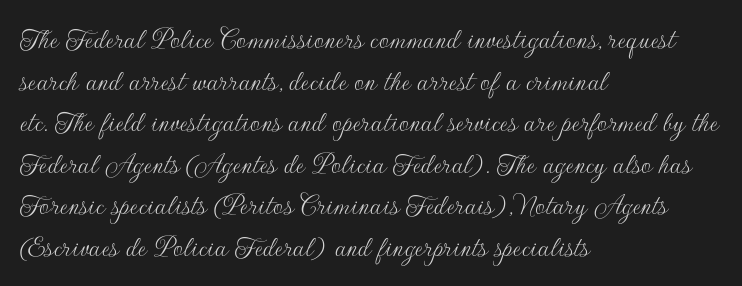
{"serif": "no", "bold": "no", "weight": "thin", "width": "normal", "stroke_contrast": "low", "x_height": "small", "monospaced": "no", "underline": "no", "align": "left", "line_spacing": "normal", "line_spacing_ratio": 1.34, "letter_spacing": "normal", "letter_spacing_em": 0.0, "glyph_px": 31}
